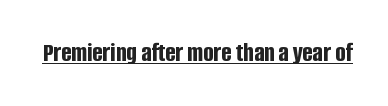
The image shows 27 px bold type, upright; set normal letter spacing, underlined.
